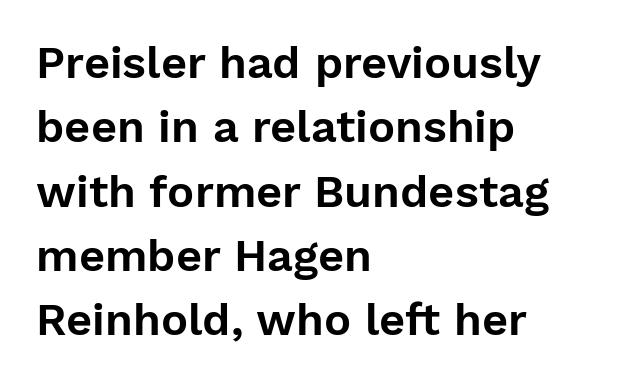
The image shows 45 px sans-serif type, upright; set left-aligned, normal line spacing (1.43x), normal letter spacing, not underlined; low stroke contrast and a medium x-height.
